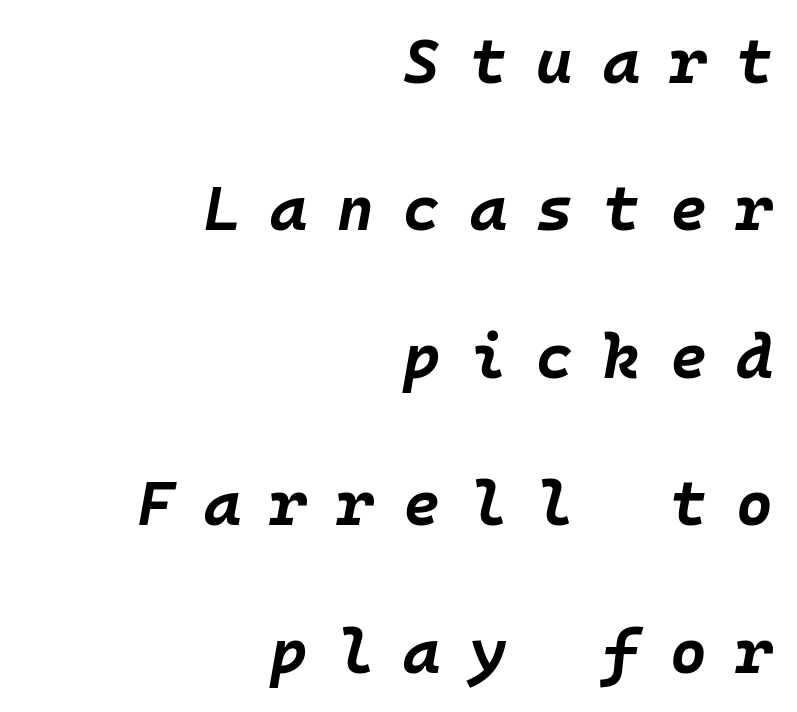
Which margin do the lines hug? The right one — the left edge is uneven. The axis of the letterforms is tilted away from vertical. Characters follow at a spacing far wider than the type designer built in. Notice the wide empty band between every row — that's loose leading.
